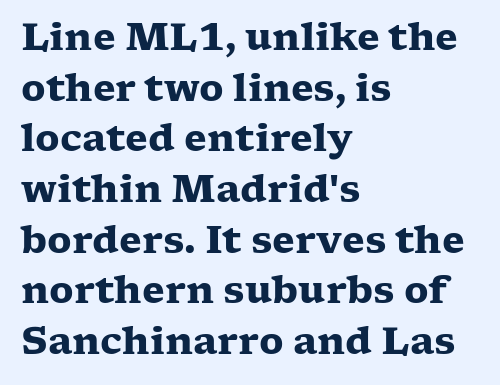
Q: Is the text bold? A: Yes.
Q: Is the text italic (slanted)? A: No, it is upright.
Q: Is the typeface a serif or a sans-serif typeface? A: Serif.
Q: Is the text underlined? A: No.
Q: How is the paragraph aligned? A: Left-aligned.
Q: Is the spacing between letters normal or unusually wide? A: Normal.
Q: Is the spacing between lines tight, normal or loose? A: Normal.
Q: Width (condensed, normal, or wide)? A: Wide.
Q: Stroke contrast? A: Low.
Q: x-height? A: Medium.
Q: Monospaced? A: No.
